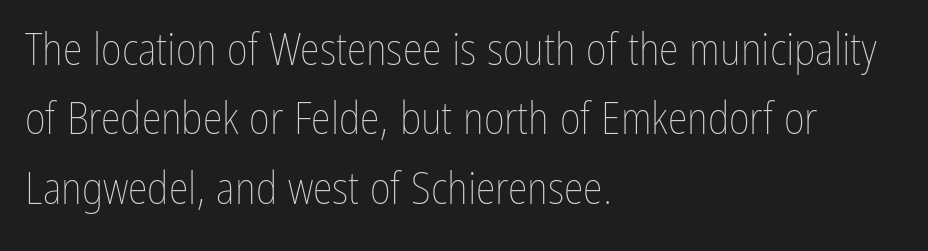
{"italic": "no", "bold": "no", "weight": "thin", "width": "condensed", "stroke_contrast": "low", "x_height": "medium", "monospaced": "no", "underline": "no", "align": "left", "line_spacing": "normal", "line_spacing_ratio": 1.54, "letter_spacing": "normal", "letter_spacing_em": 0.0, "glyph_px": 45}
